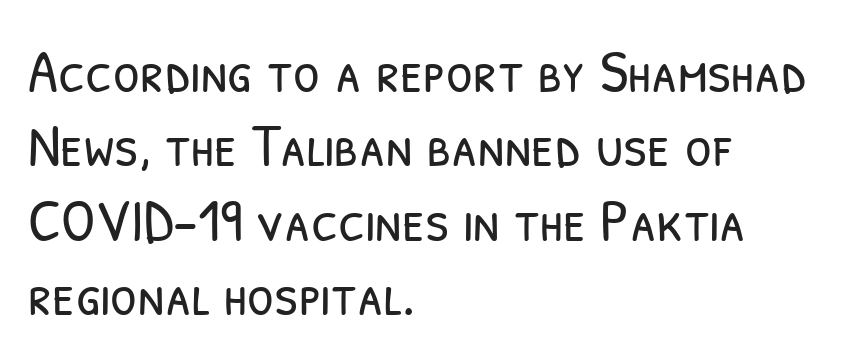
The image shows 61 px light, condensed sans-serif type; set left-aligned, line spacing 1.22x, normal letter spacing, not underlined; low stroke contrast and a medium x-height.
